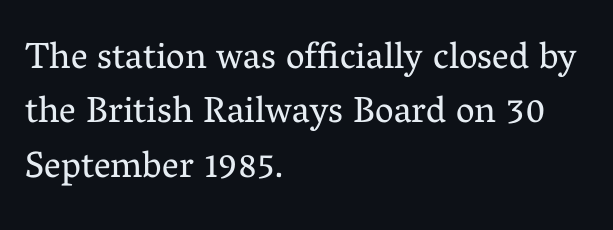
This is not heavy type; no bold has been used. No italicization has been applied; the sample stays upright. Varying glyph widths throughout — classic text-font behaviour. The lines sit at an ordinary, default distance from one another.
